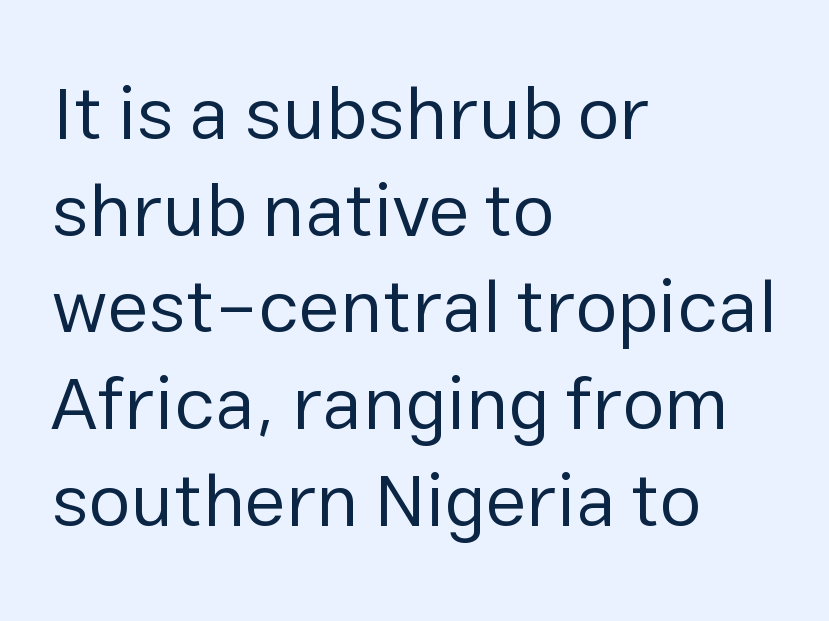
The image shows 75 px regular-weight sans-serif type, upright; set left-aligned, normal line spacing (1.29x), normal letter spacing, not underlined; low stroke contrast and a medium x-height.
